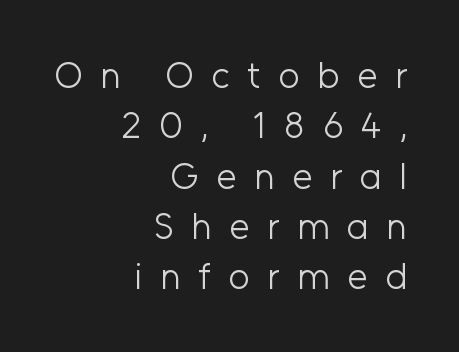
Is this a fixed-width face? No — the glyphs have proportional, varying widths. The designer left line spacing at the default. The weight tops out at a normal text grade. Tracking value appears strongly positive — letters spread wide. The specimen omits any rule beneath the text block's lines. In CSS terms this would be text-align: right.
